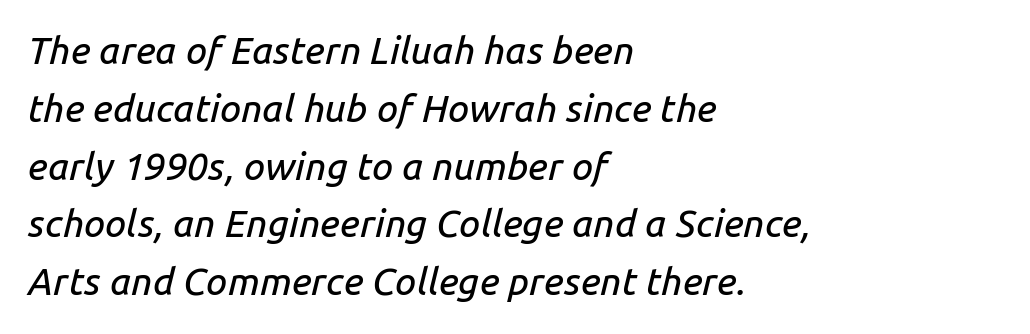
The passage shown leans; its letterforms are oblique. One glance says typical: line gaps are just what's usual. The horizontal fit of the characters is conventional and even. Each letter keeps its own natural width here, so spacing adapts to shape. All the whitespace from short lines collects on the right.
